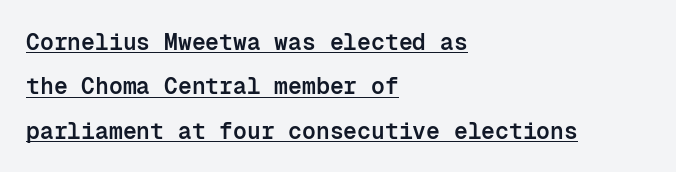
{"italic": "no", "bold": "semi", "underline": "yes", "align": "left", "line_spacing": "loose", "line_spacing_ratio": 1.93, "letter_spacing": "normal", "letter_spacing_em": 0.0, "glyph_px": 23}
